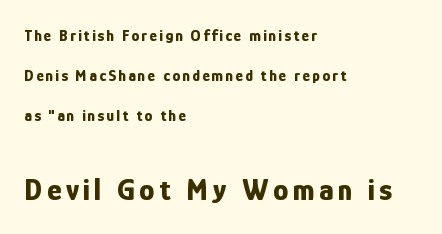
The image shows 31 px bold, condensed sans-serif type, upright; set left-aligned, loose line spacing (2.49x), not underlined; the second (bottom) block is 1.94x larger; low stroke contrast and a medium x-height.
